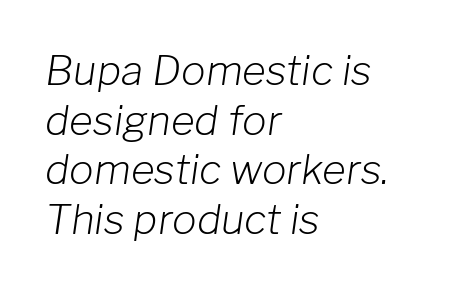
The image shows 41 px light type, italic (leaning right); set left-aligned, line spacing 1.21x, normal letter spacing, not underlined; low stroke contrast and a medium x-height.
